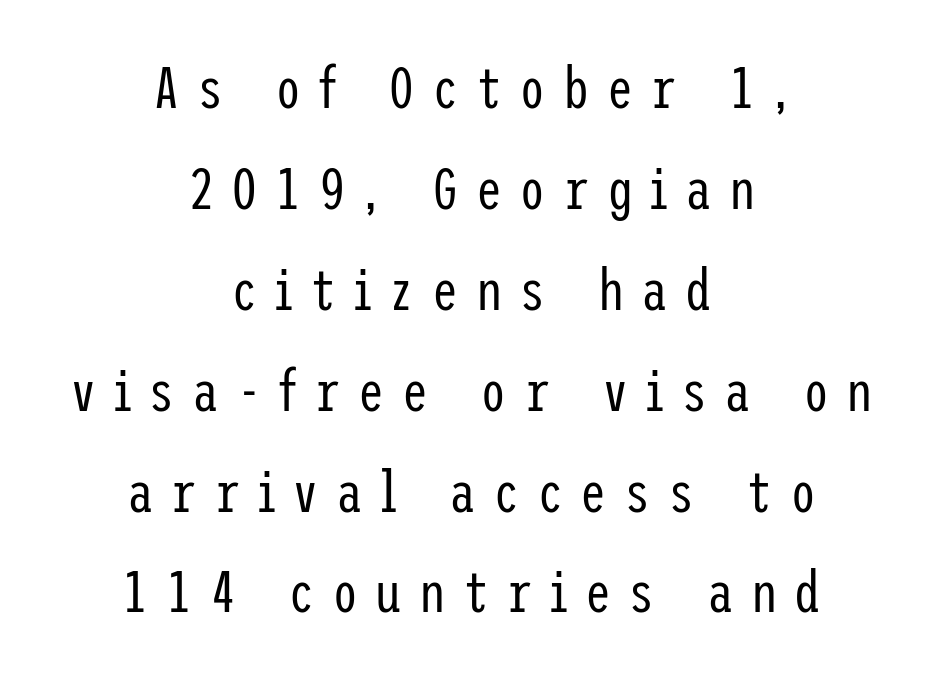
Q: Is the text bold? A: No.
Q: Is the text italic (slanted)? A: No, it is upright.
Q: Is the typeface a serif or a sans-serif typeface? A: Sans-serif.
Q: Is the text underlined? A: No.
Q: How is the paragraph aligned? A: Centered.
Q: Is the spacing between letters normal or unusually wide? A: Unusually wide.
Q: Width (condensed, normal, or wide)? A: Condensed.
Q: Stroke contrast? A: Low.
Q: x-height? A: Medium.
